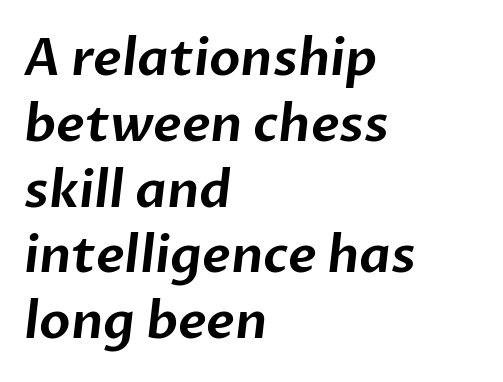
The image shows 51 px sans-serif type; set left-aligned, normal line spacing (1.29x), normal letter spacing, not underlined; low stroke contrast and a medium x-height.
